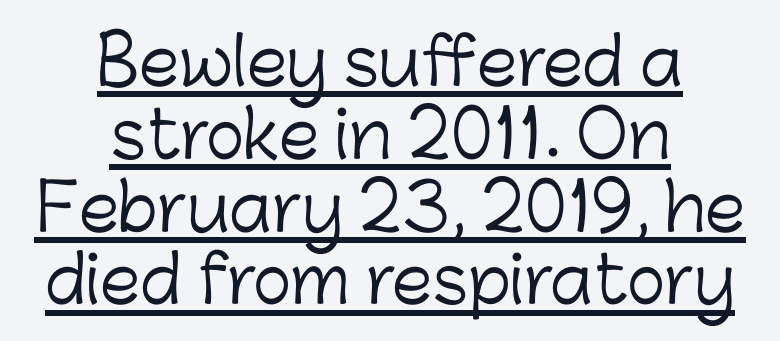
Q: Is the text bold? A: No.
Q: Is the text italic (slanted)? A: No, it is upright.
Q: Is the typeface a serif or a sans-serif typeface? A: Sans-serif.
Q: Is the text underlined? A: Yes.
Q: How is the paragraph aligned? A: Centered.
Q: Is the spacing between letters normal or unusually wide? A: Normal.
Q: Is the spacing between lines tight, normal or loose? A: Tight.
Q: Width (condensed, normal, or wide)? A: Normal.
Q: Stroke contrast? A: Low.
Q: x-height? A: Medium.
Q: Monospaced? A: No.
